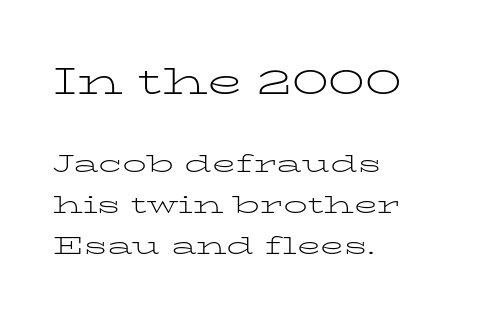
The image shows 36 px light, wide serif type, upright; set left-aligned, line spacing 1.72x, normal letter spacing, not underlined; the first (top) block is 1.5x larger; low stroke contrast and a medium x-height.
